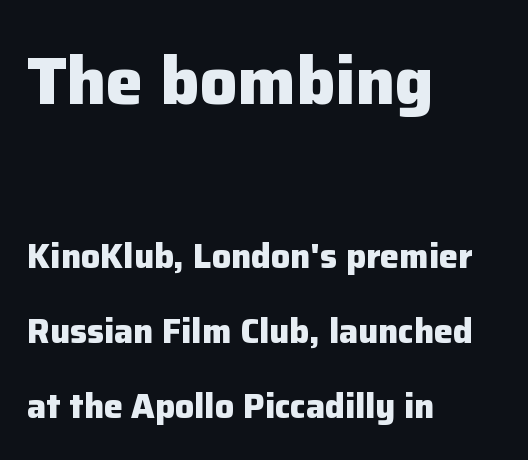
The gaps between neighbouring characters are ordinary and unremarkable. Just letters on the line, the space beneath them empty. Quick note: not italic, upright. Each letter keeps its own natural width here, so spacing adapts to shape. In terms of leading, this rendering errs on the spacious side.
